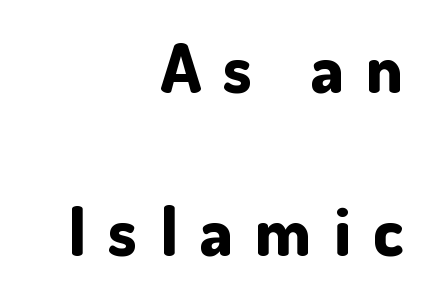
{"serif": "no", "italic": "no", "bold": "yes", "weight": "bold", "width": "normal", "stroke_contrast": "low", "x_height": "small", "monospaced": "no", "underline": "no", "align": "right", "line_spacing": "loose", "line_spacing_ratio": 2.36, "letter_spacing": "wide", "letter_spacing_em": 0.32, "glyph_px": 69}
